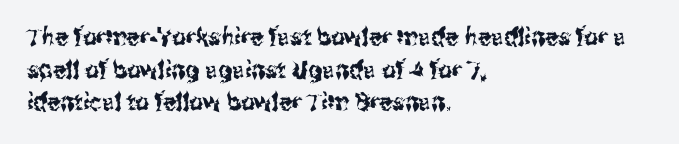
The image shows 24 px text type, upright; set left-aligned, normal line spacing (1.36x), normal letter spacing, not underlined.
